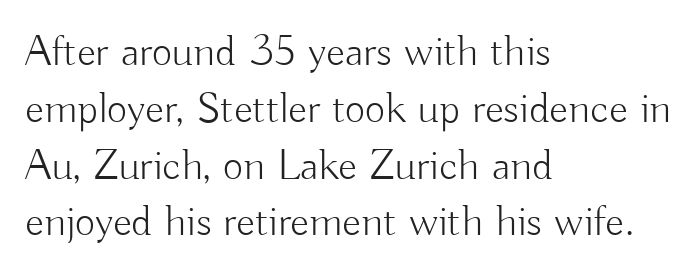
{"serif": "no", "italic": "no", "bold": "no", "weight": "light", "width": "normal", "stroke_contrast": "low", "x_height": "small", "monospaced": "no", "underline": "no", "align": "left", "line_spacing": "normal", "line_spacing_ratio": 1.29, "letter_spacing": "normal", "letter_spacing_em": 0.0, "glyph_px": 44}
